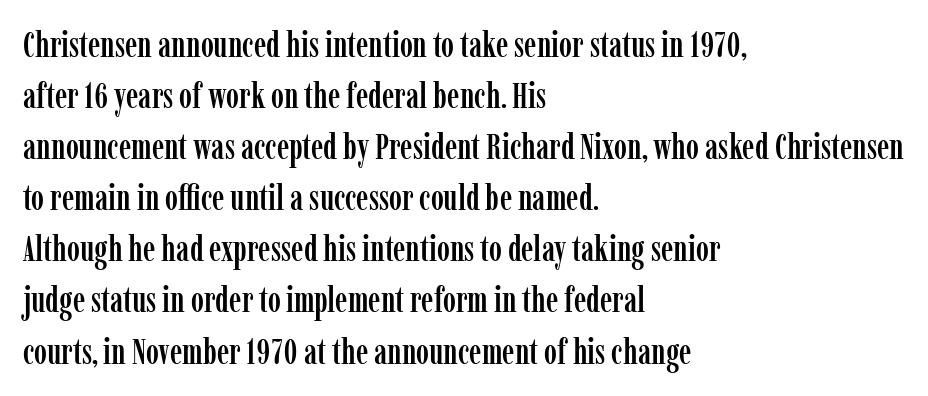
Q: Is the text italic (slanted)? A: No, it is upright.
Q: Is the typeface a serif or a sans-serif typeface? A: Serif.
Q: Is the text underlined? A: No.
Q: How is the paragraph aligned? A: Left-aligned.
Q: Is the spacing between letters normal or unusually wide? A: Normal.
Q: Is the spacing between lines tight, normal or loose? A: Normal.
Q: Width (condensed, normal, or wide)? A: Condensed.
Q: Stroke contrast? A: Low.
Q: x-height? A: Medium.
Q: Monospaced? A: No.
